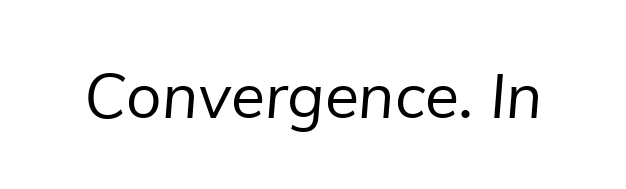
{"serif": "no", "bold": "no", "weight": "regular", "width": "normal", "stroke_contrast": "low", "x_height": "medium", "monospaced": "no", "underline": "no", "letter_spacing": "normal", "letter_spacing_em": 0.0, "glyph_px": 62}
